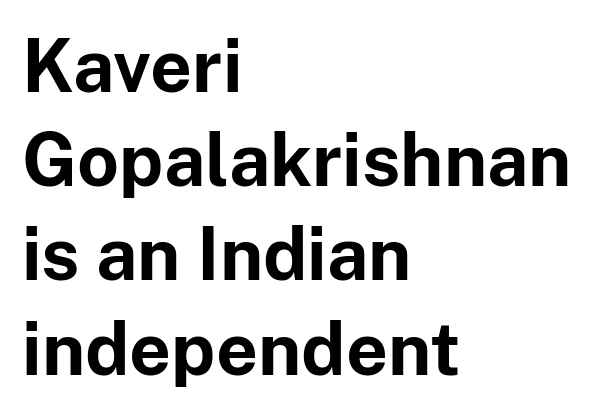
The image shows 73 px bold sans-serif type, upright; set left-aligned, normal line spacing (1.29x), normal letter spacing, not underlined; low stroke contrast and a medium x-height.
